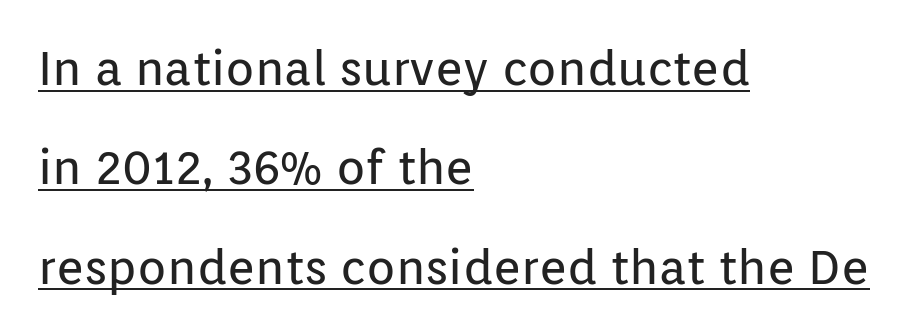
Posture: upright roman. Is this a fixed-width face? No — the glyphs have proportional, varying widths. This is sans-serif lettering, the kind often seen on screens and signage. The weight would be labelled regular, book, light, or lighter still. Looks like someone drew a line under every word here. Every row of glyphs begins at an identical x-position on the left.
